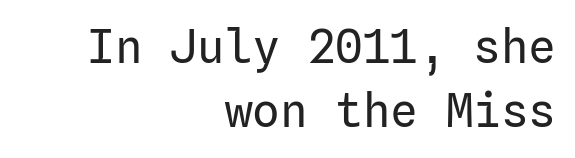
{"serif": "no", "italic": "no", "bold": "no", "weight": "regular", "width": "normal", "stroke_contrast": "low", "x_height": "medium", "underline": "no", "align": "right", "line_spacing": "normal", "line_spacing_ratio": 1.4, "letter_spacing": "normal", "letter_spacing_em": 0.0, "glyph_px": 46}
